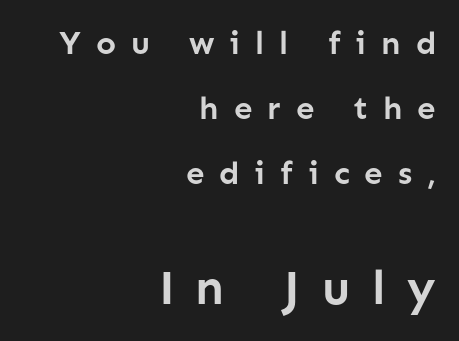
The image shows 49 px semibold sans-serif type, upright; set right-aligned, loose line spacing (1.97x), unusually wide letter spacing (+0.45 em), not underlined; the second (bottom) block is 1.48x larger; low stroke contrast and a medium x-height.
